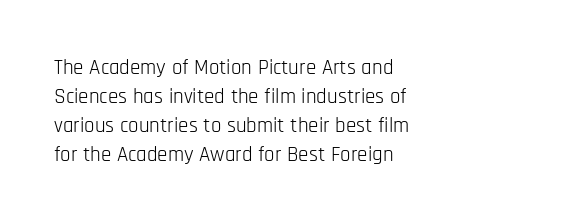
Q: Is the text bold? A: No.
Q: Is the text italic (slanted)? A: No, it is upright.
Q: Is the text underlined? A: No.
Q: How is the paragraph aligned? A: Left-aligned.
Q: Is the spacing between letters normal or unusually wide? A: Normal.
Q: Is the spacing between lines tight, normal or loose? A: Normal.
